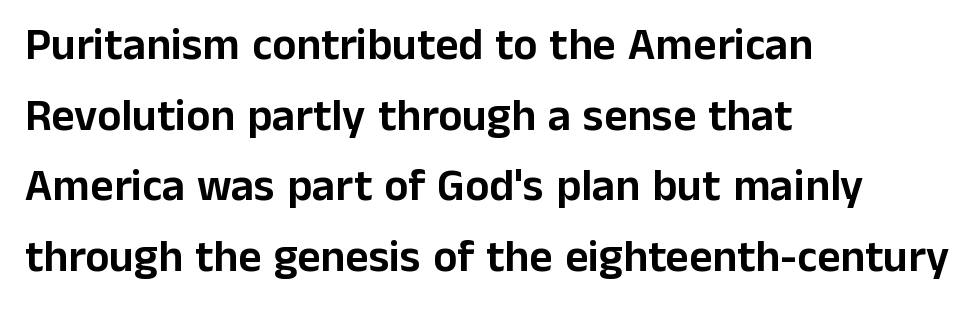
Q: Is the text italic (slanted)? A: No, it is upright.
Q: Is the typeface a serif or a sans-serif typeface? A: Sans-serif.
Q: Is the text underlined? A: No.
Q: How is the paragraph aligned? A: Left-aligned.
Q: Is the spacing between letters normal or unusually wide? A: Normal.
Q: Is the spacing between lines tight, normal or loose? A: Normal.
Q: Width (condensed, normal, or wide)? A: Normal.
Q: Stroke contrast? A: Low.
Q: x-height? A: Medium.
Q: Monospaced? A: No.
